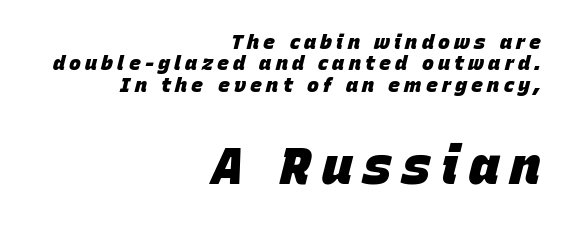
{"italic": "yes", "lean": "right", "slant_degrees": 15, "bold": "yes", "weight": "heavy", "width": "normal", "stroke_contrast": "low", "x_height": "large", "monospaced": "no", "underline": "no", "align": "right", "line_spacing": "tight", "line_spacing_ratio": 1.07, "letter_spacing": "wide", "letter_spacing_em": 0.21, "larger_block": "second", "size_ratio": 2.55, "glyph_px": 51}
